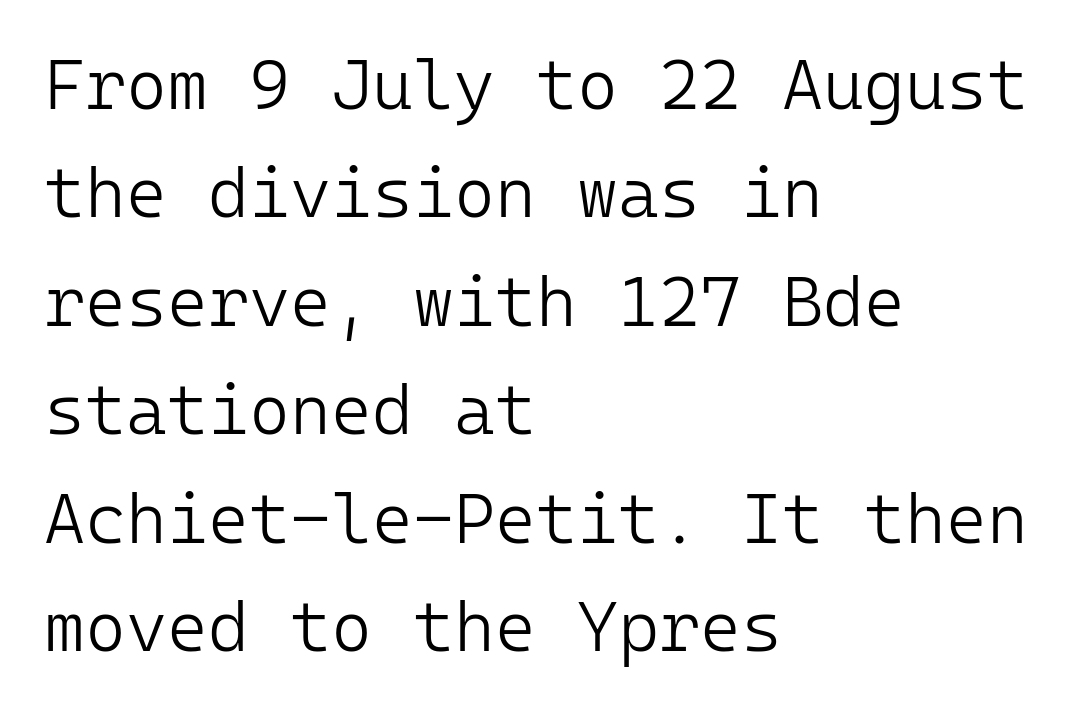
{"serif": "no", "italic": "no", "bold": "no", "weight": "light", "width": "normal", "stroke_contrast": "low", "x_height": "medium", "monospaced": "yes", "underline": "no", "align": "left", "line_spacing": "normal", "line_spacing_ratio": 1.55, "letter_spacing": "normal", "letter_spacing_em": 0.0, "glyph_px": 70}
